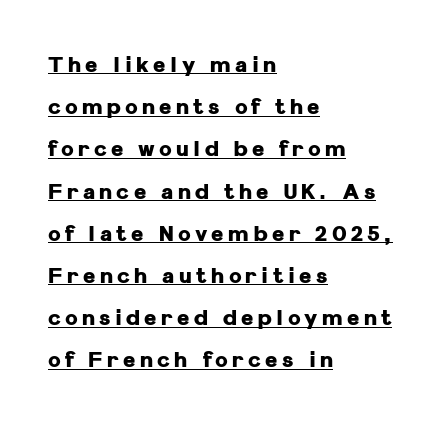
{"italic": "no", "bold": "yes", "underline": "yes", "align": "left", "line_spacing": "loose", "line_spacing_ratio": 2.01, "letter_spacing": "wide", "letter_spacing_em": 0.21, "glyph_px": 21}
